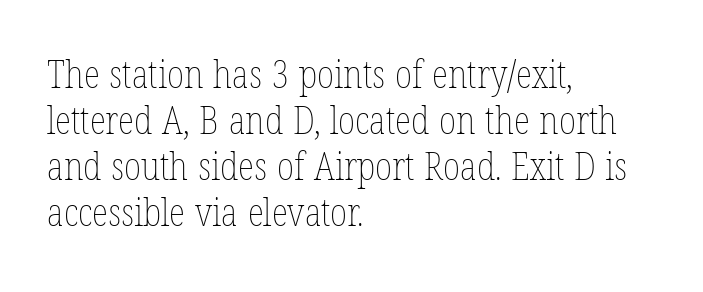
{"italic": "no", "bold": "no", "weight": "thin", "width": "condensed", "stroke_contrast": "low", "x_height": "medium", "monospaced": "no", "underline": "no", "align": "left", "line_spacing_ratio": 1.21, "letter_spacing": "normal", "letter_spacing_em": 0.0, "glyph_px": 38}
